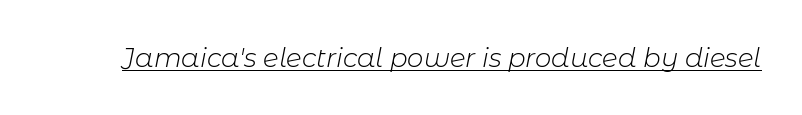
{"italic": "yes", "lean": "right", "slant_degrees": 11, "bold": "no", "underline": "yes", "letter_spacing": "normal", "letter_spacing_em": 0.0, "glyph_px": 26}
